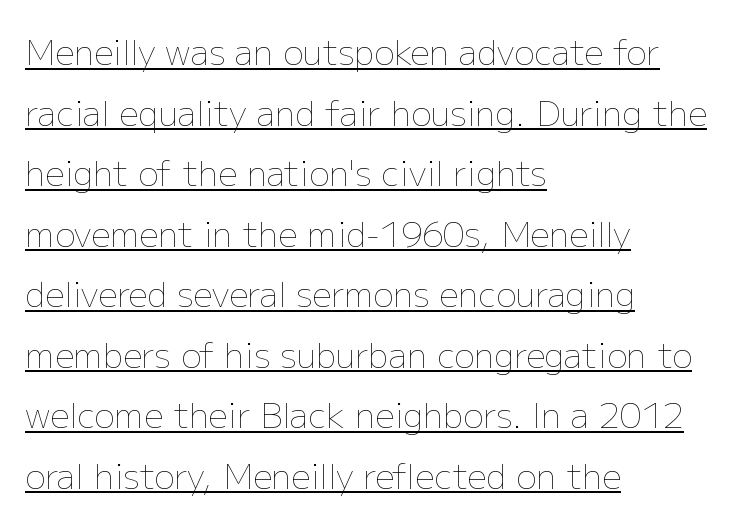
Nobody touched the tracking dial on this one. A typesetter would call this proportional, since set widths differ per character. Weight: regular or lighter. Nope, not italic — everything's standing straight.
